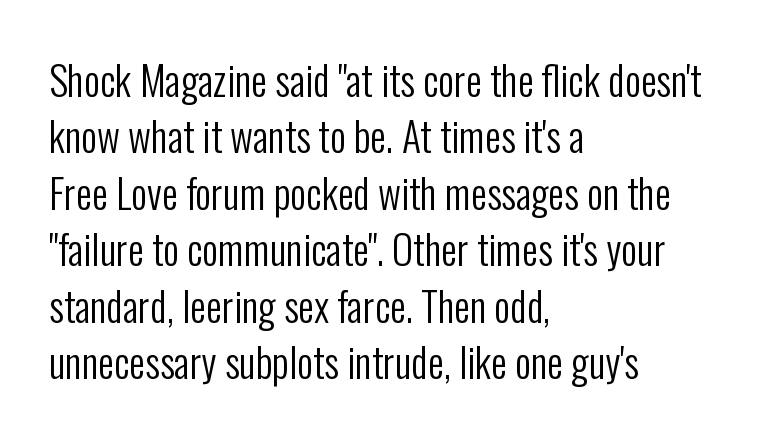
{"serif": "no", "italic": "no", "bold": "no", "weight": "regular", "width": "condensed", "stroke_contrast": "low", "x_height": "medium", "monospaced": "no", "underline": "no", "align": "left", "line_spacing": "normal", "line_spacing_ratio": 1.41, "letter_spacing": "normal", "letter_spacing_em": 0.0, "glyph_px": 40}
